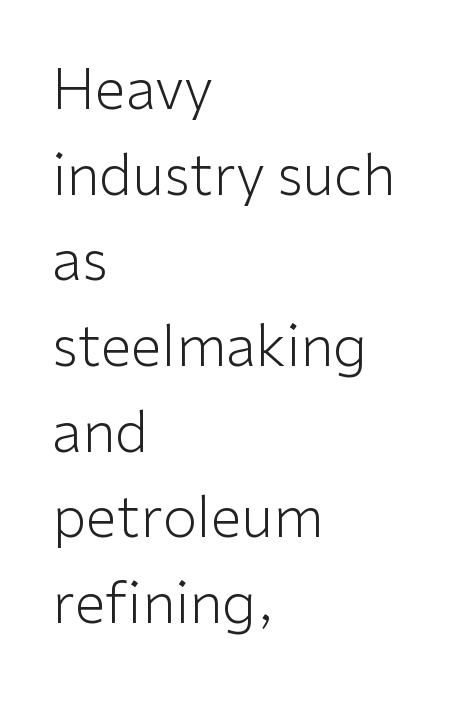
The image shows 56 px light sans-serif type, upright; set left-aligned, normal line spacing (1.53x), normal letter spacing, not underlined; low stroke contrast and a medium x-height.
